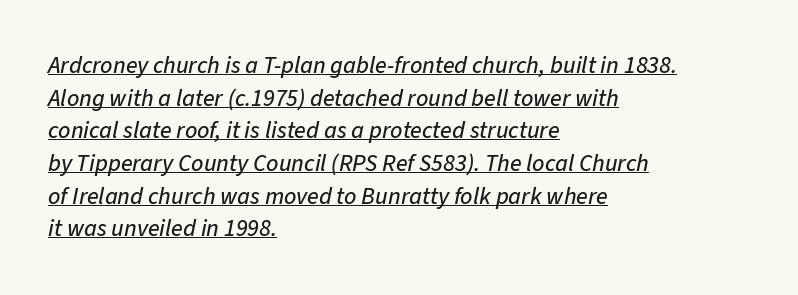
The horizontal fit of the characters is conventional and even. When letters slant like this, we call the style italic. Baseline-to-baseline distance is the conventional proportion of letter height. Leftover space on each line is placed entirely after the last word.
